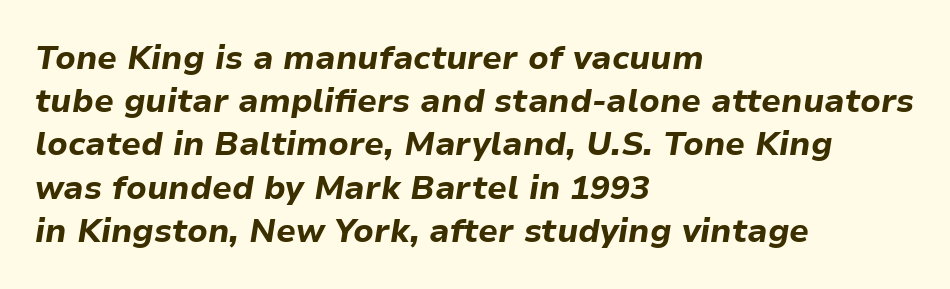
Q: Is the text bold? A: Yes.
Q: Is the text italic (slanted)? A: Yes, it leans right by about 9 degrees.
Q: Is the text underlined? A: No.
Q: How is the paragraph aligned? A: Left-aligned.
Q: Is the spacing between letters normal or unusually wide? A: Normal.
Q: Is the spacing between lines tight, normal or loose? A: Normal.
Q: Width (condensed, normal, or wide)? A: Normal.
Q: Stroke contrast? A: Low.
Q: x-height? A: Medium.
Q: Monospaced? A: No.
